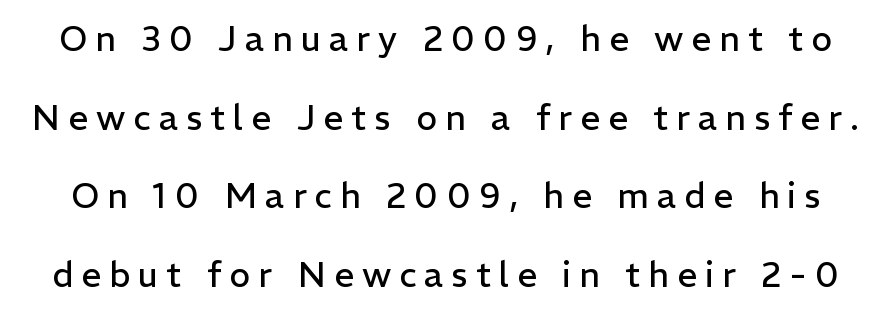
In terms of posture, this sample is upright. If you measured baseline to baseline, you'd find a long distance. The face used here is a sans, in the tradition of grotesques and geometrics. Nothing heavy about these letters — not bold at all.
